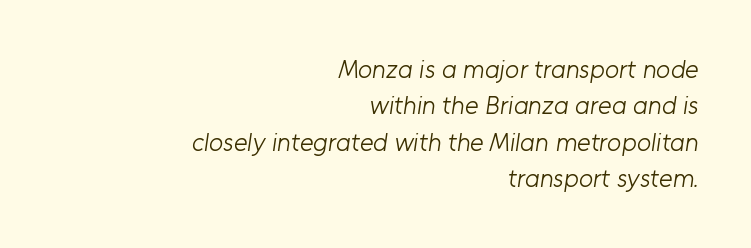
The image shows 26 px text type; set right-aligned, normal line spacing (1.4x), normal letter spacing, not underlined.
